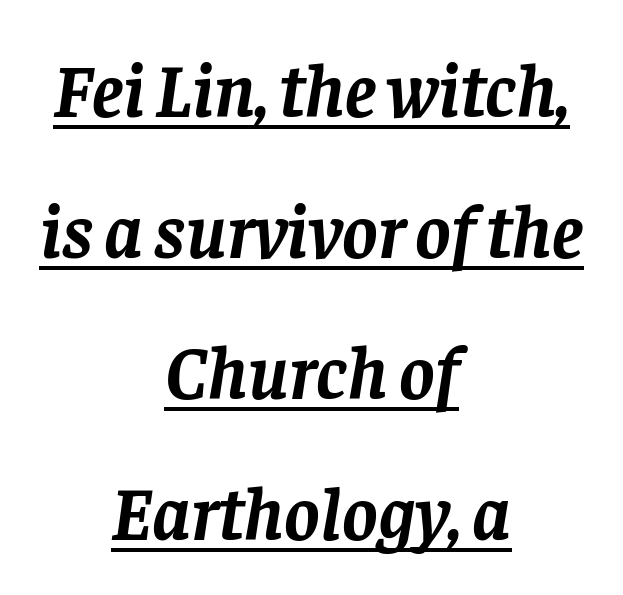
Q: Is the text bold? A: Yes.
Q: Is the text italic (slanted)? A: Yes, it leans right by about 8 degrees.
Q: Is the typeface a serif or a sans-serif typeface? A: Serif.
Q: Is the text underlined? A: Yes.
Q: How is the paragraph aligned? A: Centered.
Q: Is the spacing between letters normal or unusually wide? A: Normal.
Q: Width (condensed, normal, or wide)? A: Normal.
Q: Stroke contrast? A: Low.
Q: x-height? A: Large.
Q: Monospaced? A: No.
